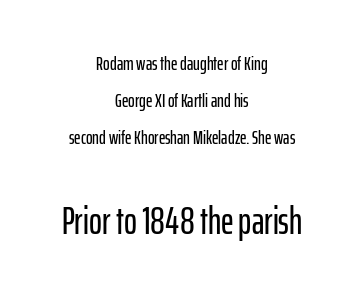
Q: Is the text italic (slanted)? A: No, it is upright.
Q: Is the typeface a serif or a sans-serif typeface? A: Sans-serif.
Q: Is the text underlined? A: No.
Q: How is the paragraph aligned? A: Centered.
Q: Is the spacing between letters normal or unusually wide? A: Normal.
Q: Which block of text is set in a larger size, the first (top) or the second (bottom)? A: The second (bottom) one.
Q: Width (condensed, normal, or wide)? A: Condensed.
Q: Stroke contrast? A: Low.
Q: x-height? A: Medium.
Q: Monospaced? A: No.
